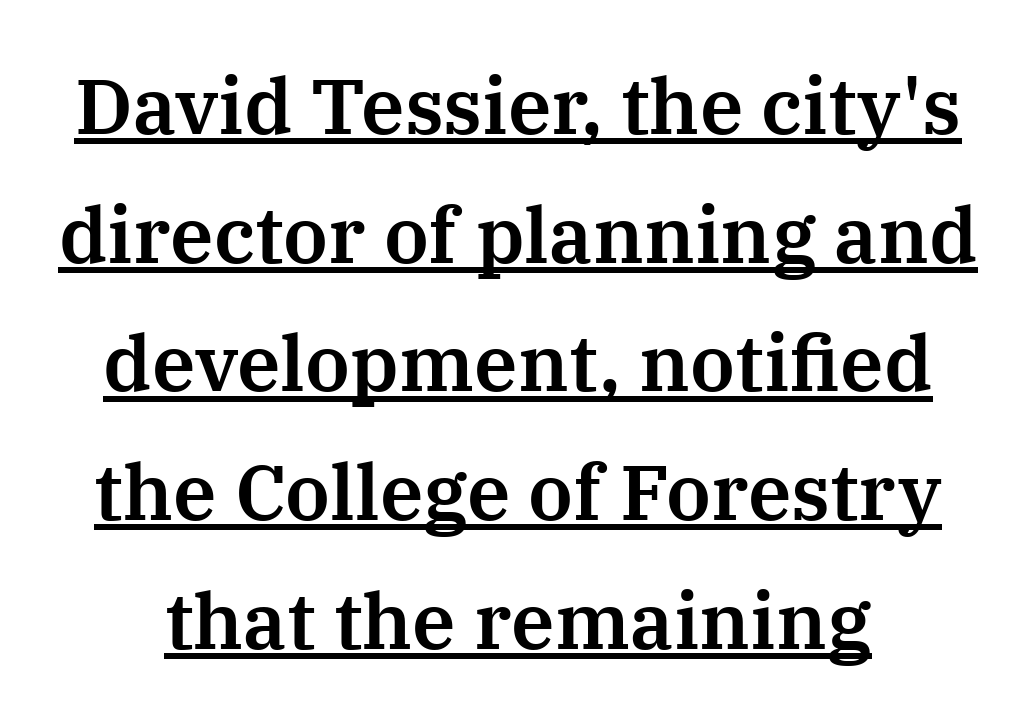
{"serif": "yes", "italic": "no", "width": "normal", "stroke_contrast": "medium", "x_height": "medium", "monospaced": "no", "underline": "yes", "line_spacing": "normal", "line_spacing_ratio": 1.65, "letter_spacing": "normal", "letter_spacing_em": 0.0, "glyph_px": 78}
